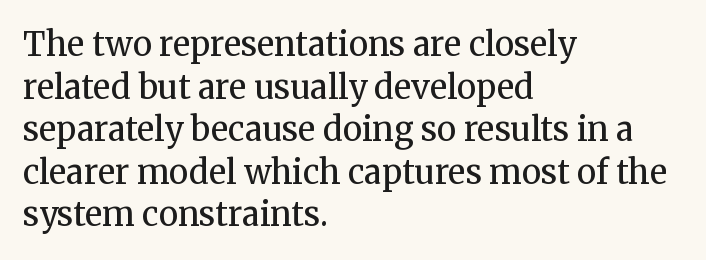
{"serif": "yes", "italic": "no", "bold": "no", "weight": "regular", "width": "normal", "stroke_contrast": "medium", "x_height": "medium", "monospaced": "no", "underline": "no", "align": "left", "line_spacing": "normal", "line_spacing_ratio": 1.29, "letter_spacing": "normal", "letter_spacing_em": 0.0, "glyph_px": 33}
